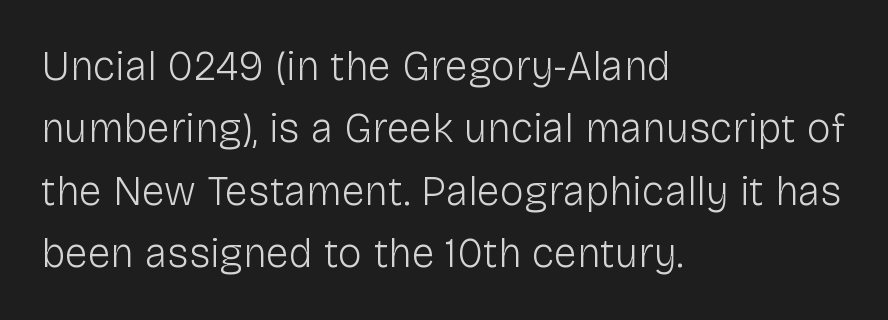
The letters stand upright; this is a roman face. Tracking value appears to be zero — textbook default spacing. How would I describe the line gaps? Plain and ordinary. Classification — sans serif. Nobody drew a line under any word here. Do the characters align in a grid? No, the font is proportional.
